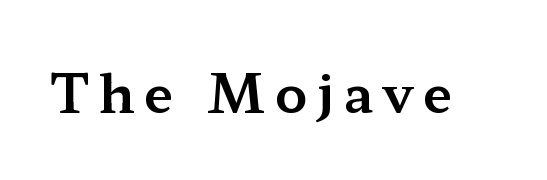
Q: Is the text italic (slanted)? A: No, it is upright.
Q: Is the typeface a serif or a sans-serif typeface? A: Serif.
Q: Is the text underlined? A: No.
Q: Width (condensed, normal, or wide)? A: Wide.
Q: Stroke contrast? A: Medium.
Q: x-height? A: Medium.
Q: Monospaced? A: No.
